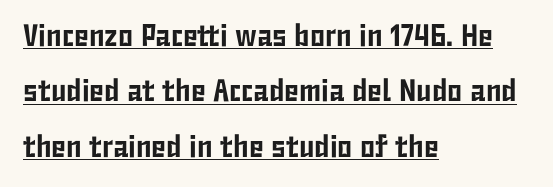
The image shows 31 px condensed sans-serif type, upright; set left-aligned, line spacing 1.79x, normal letter spacing, underlined; low stroke contrast and a medium x-height.
